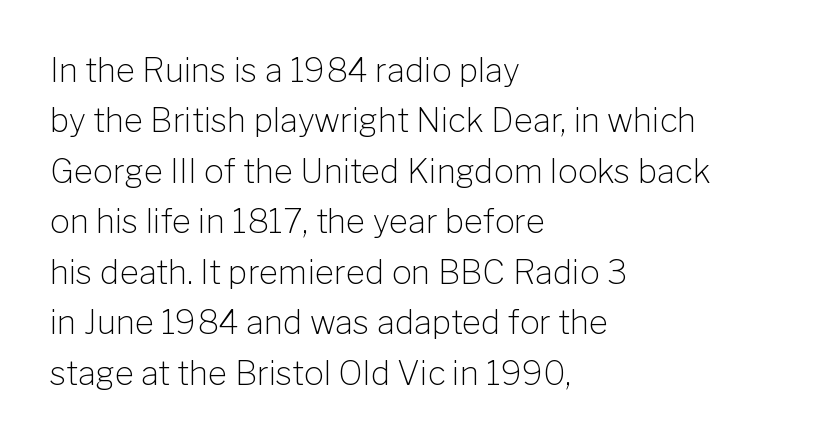
The image shows 33 px light sans-serif type, upright; set left-aligned, normal line spacing (1.53x), normal letter spacing, not underlined; low stroke contrast and a medium x-height.
